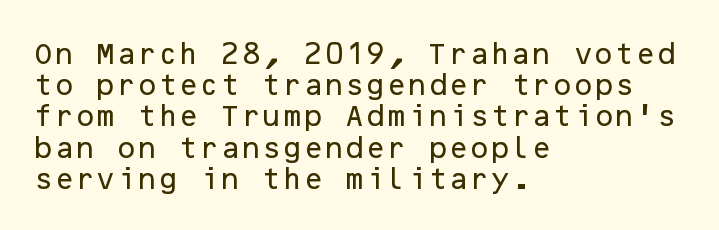
Does the copy run flush right? No — it runs flush left. The font's upright variant was chosen for this text. Descender tails drop into unmarked territory. Reading down the column, the eye jumps a familiar distance to each next line.
